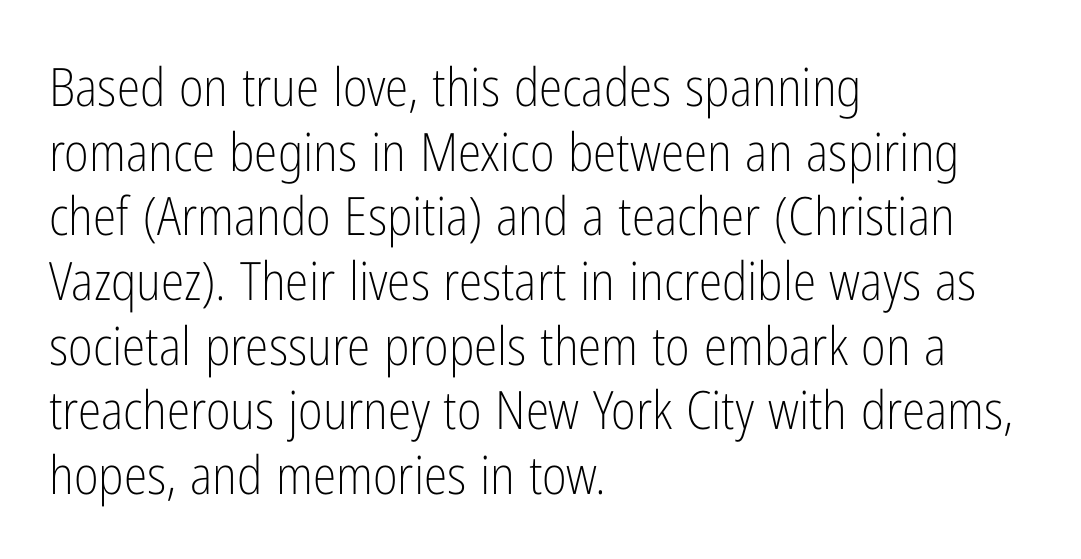
Notice how the stems are strictly vertical — no italics here. Between one letter and the next there's only the usual sliver of space. Does the copy run flush right? No — it runs flush left. The glyphs are unaccompanied by any horizontal stroke below them. Letters have the restrained weight of plain body copy at most. Proportional: the letters do not fall into vertical columns.
